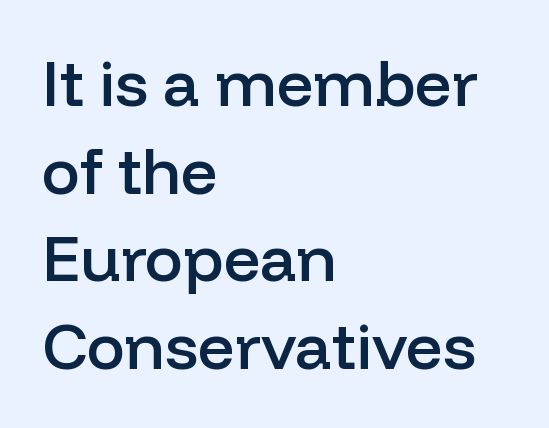
{"serif": "no", "italic": "no", "bold": "semi", "weight": "semibold", "width": "normal", "stroke_contrast": "low", "x_height": "medium", "monospaced": "no", "underline": "no", "align": "left", "line_spacing": "normal", "line_spacing_ratio": 1.37, "letter_spacing": "normal", "letter_spacing_em": 0.0, "glyph_px": 64}
